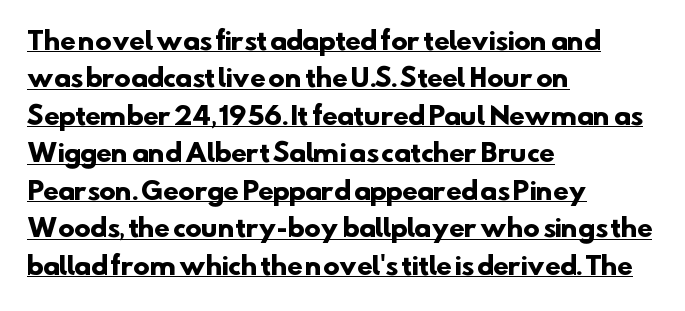
Q: Is the text bold? A: Yes.
Q: Is the text underlined? A: Yes.
Q: How is the paragraph aligned? A: Left-aligned.
Q: Is the spacing between letters normal or unusually wide? A: Normal.
Q: Is the spacing between lines tight, normal or loose? A: Normal.
